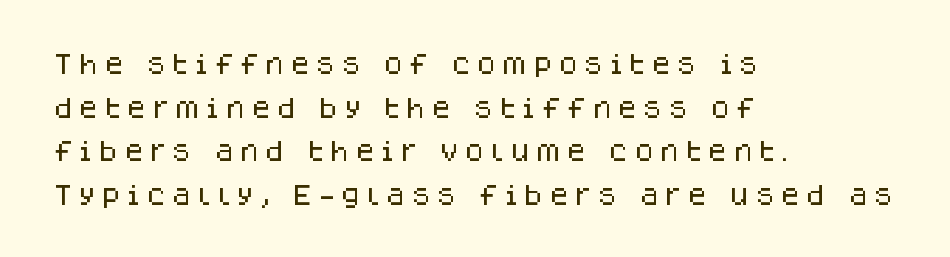
The image shows 23 px text type, upright; set left-aligned, loose line spacing (1.9x), unusually wide letter spacing (+0.23 em), not underlined.
